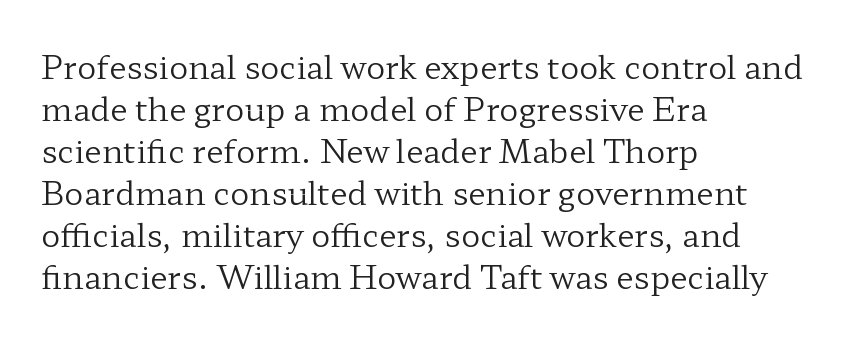
Horizontal bands of white between lines are of average thickness. The ragged edge is on the right, which tells us the setting is flush left. Nope, not italic — everything's standing straight. The passage shown is not underscored anywhere. On a weight scale, this lands at 450 or below.
